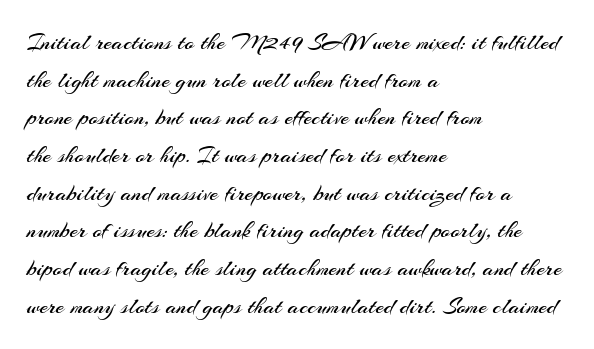
The image shows 24 px text type; set left-aligned, normal line spacing (1.57x), normal letter spacing, not underlined.
